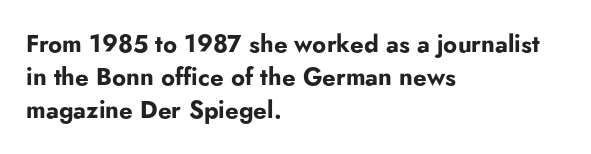
{"italic": "no", "bold": "yes", "underline": "no", "align": "left", "line_spacing": "normal", "line_spacing_ratio": 1.38, "letter_spacing": "normal", "letter_spacing_em": 0.0, "glyph_px": 24}
